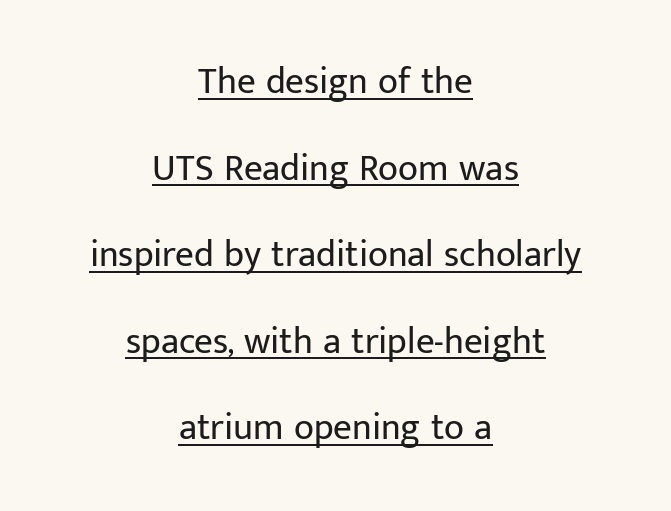
The image shows 37 px regular-weight sans-serif type, upright; set centered, loose line spacing (2.34x), normal letter spacing, underlined; low stroke contrast and a medium x-height.
